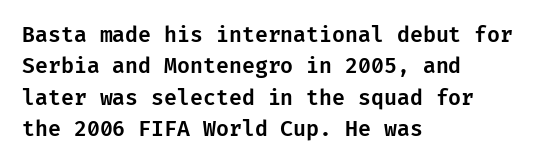
{"italic": "no", "underline": "no", "align": "left", "line_spacing": "normal", "line_spacing_ratio": 1.49, "letter_spacing": "normal", "letter_spacing_em": 0.0, "glyph_px": 21}
